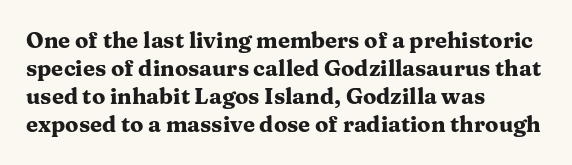
{"italic": "no", "bold": "yes", "underline": "no", "align": "left", "line_spacing": "normal", "line_spacing_ratio": 1.28, "letter_spacing": "normal", "letter_spacing_em": 0.0, "glyph_px": 22}
